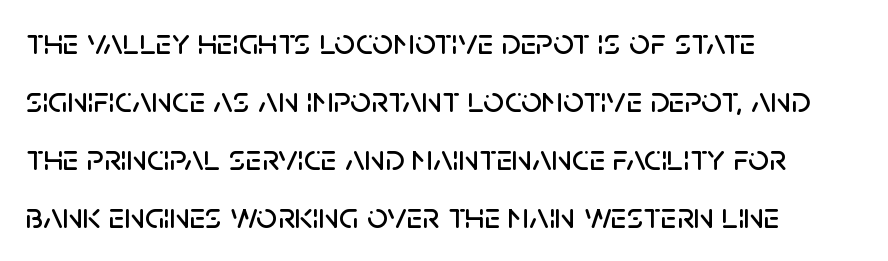
{"serif": "no", "italic": "no", "width": "normal", "stroke_contrast": "low", "x_height": "large", "monospaced": "no", "underline": "no", "align": "left", "line_spacing": "normal", "line_spacing_ratio": 1.57, "letter_spacing": "normal", "letter_spacing_em": 0.0, "glyph_px": 37}
